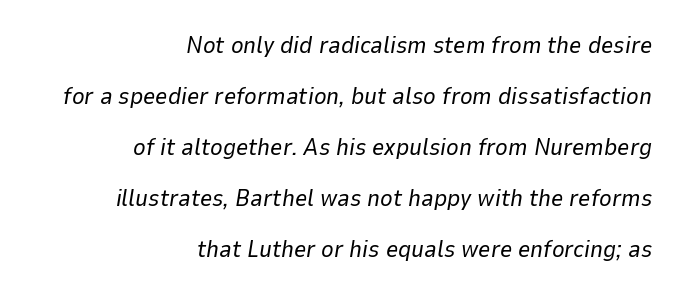
If you measured baseline to baseline, you'd find a long distance. Glance below the letters and you will spot only blank space. This rendering leaves character spacing at its baseline value. Each line ends at the same right margin while the left side varies. Would a proofreader flag this as italicized? Yes.
